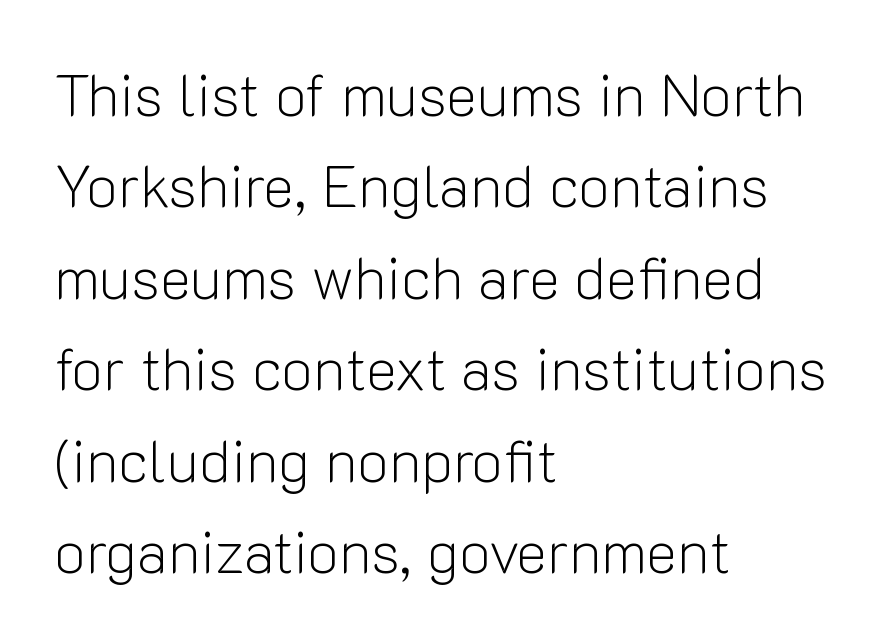
The image shows 59 px light sans-serif type, upright; set left-aligned, normal line spacing (1.55x), normal letter spacing, not underlined; low stroke contrast and a medium x-height.
